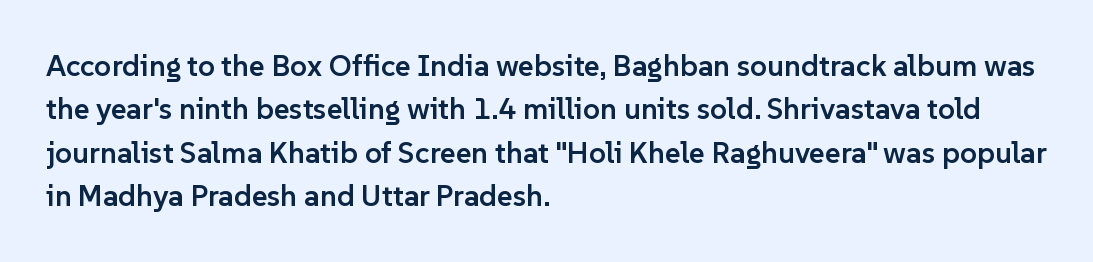
Words float on clear page, feet unadorned. The ragged edge is on the right, which tells us the setting is flush left. The glyphs have the mass of a demibold cut, below bold. The space between consecutive lines is moderate. You could not count columns in this text — the font is proportionally spaced. A sans-serif font was chosen for this passage.
